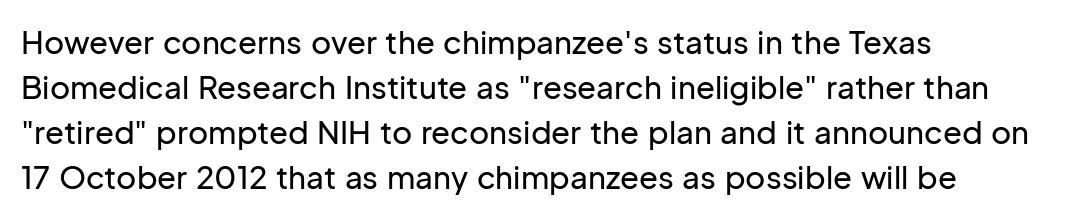
The image shows 31 px sans-serif type, upright; set left-aligned, normal line spacing (1.45x), normal letter spacing, not underlined; low stroke contrast and a medium x-height.
